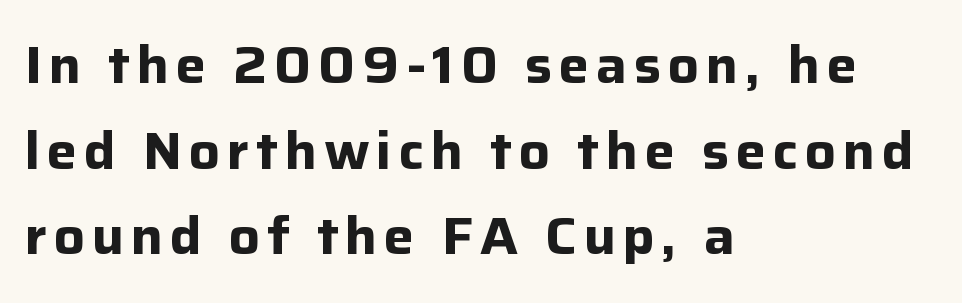
These lines are set flush left with a ragged right edge. Type style note: lacks serifs. A full-strength bold gives these letters their thick strokes. Does the leading feel generous? No, just average.
